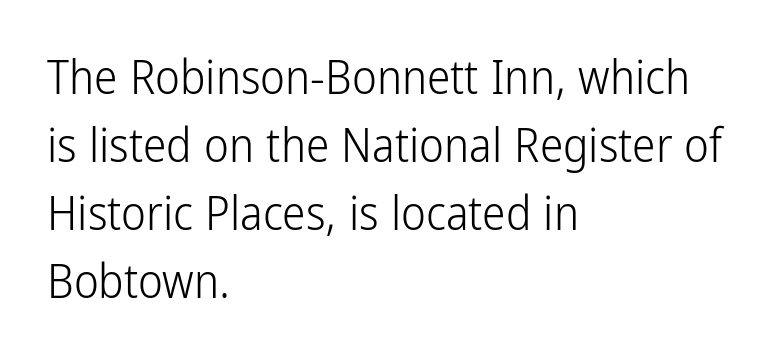
Q: Is the text bold? A: No.
Q: Is the text italic (slanted)? A: No, it is upright.
Q: Is the typeface a serif or a sans-serif typeface? A: Sans-serif.
Q: Is the text underlined? A: No.
Q: How is the paragraph aligned? A: Left-aligned.
Q: Is the spacing between letters normal or unusually wide? A: Normal.
Q: Is the spacing between lines tight, normal or loose? A: Normal.
Q: Width (condensed, normal, or wide)? A: Condensed.
Q: Stroke contrast? A: Low.
Q: x-height? A: Medium.
Q: Monospaced? A: No.
